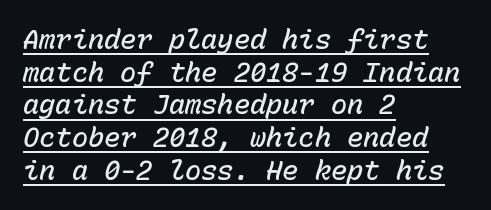
The image shows 27 px text type, italic (leaning right); set left-aligned, line spacing 1.21x, normal letter spacing, underlined.
